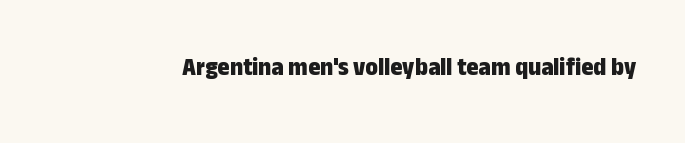
Only glyphs here, with clear space below each row. Rendered with straight, roman letterforms. The glyphs have the mass of a bold cut. Observe the ordinary spacing: letters are neighbours, not strangers.
